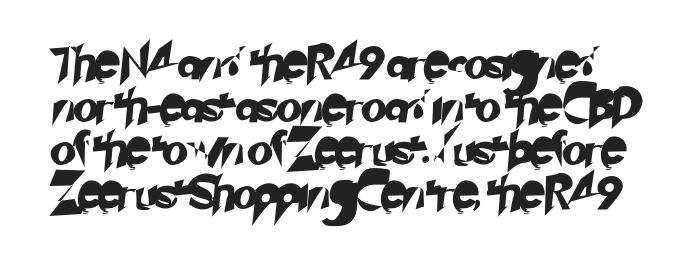
Serifs: no, the terminals of the letterforms are clean. Reading down the column, the eye jumps a familiar distance to each next line. Honestly, there is no underline to notice here at all. Between one letter and the next there's only the usual sliver of space.
